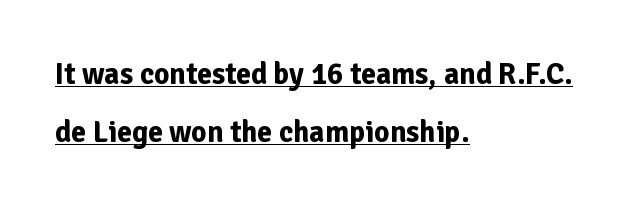
The rendering uses natural spacing where letterforms have individual widths. Regarding serifs, this sample does without them. Airy leading. These characters rest on top of a visible drawn line.
